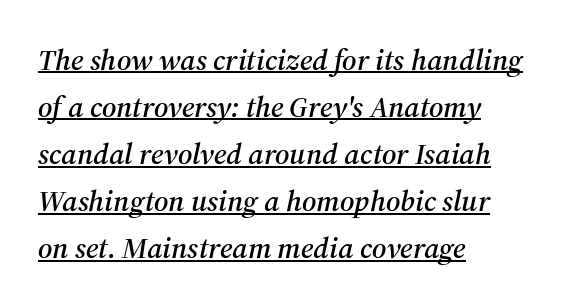
The image shows 30 px serif type, italic (leaning right); set left-aligned, normal line spacing (1.57x), normal letter spacing, underlined; medium stroke contrast and a medium x-height.
